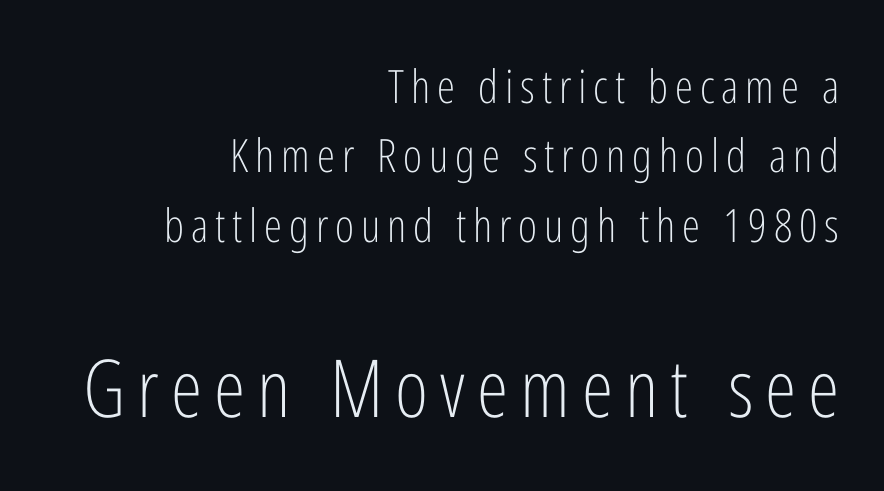
{"serif": "no", "italic": "no", "bold": "no", "weight": "light", "width": "condensed", "stroke_contrast": "low", "x_height": "medium", "monospaced": "no", "underline": "no", "align": "right", "line_spacing": "normal", "line_spacing_ratio": 1.51, "larger_block": "second", "size_ratio": 1.74, "glyph_px": 80}
